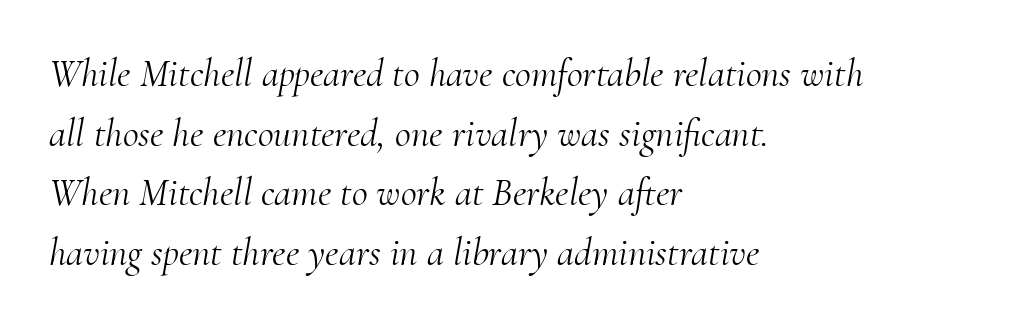
{"serif": "yes", "italic": "yes", "lean": "right", "slant_degrees": 10, "bold": "no", "weight": "light", "width": "normal", "stroke_contrast": "medium", "x_height": "small", "monospaced": "no", "underline": "no", "align": "left", "line_spacing": "normal", "line_spacing_ratio": 1.53, "letter_spacing": "normal", "letter_spacing_em": 0.0, "glyph_px": 39}
